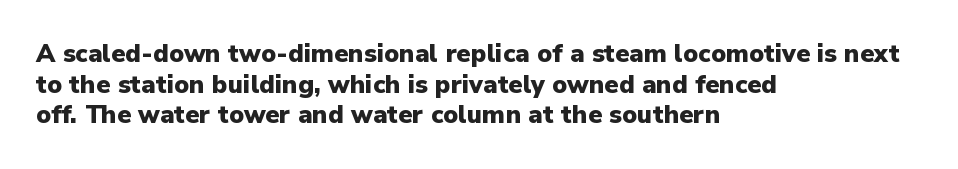
In CSS terms this would be text-align: left. Anything drawn beneath the words? Only blank space. Posture: upright roman. As a designer I'd log this as weight 700, bold.
